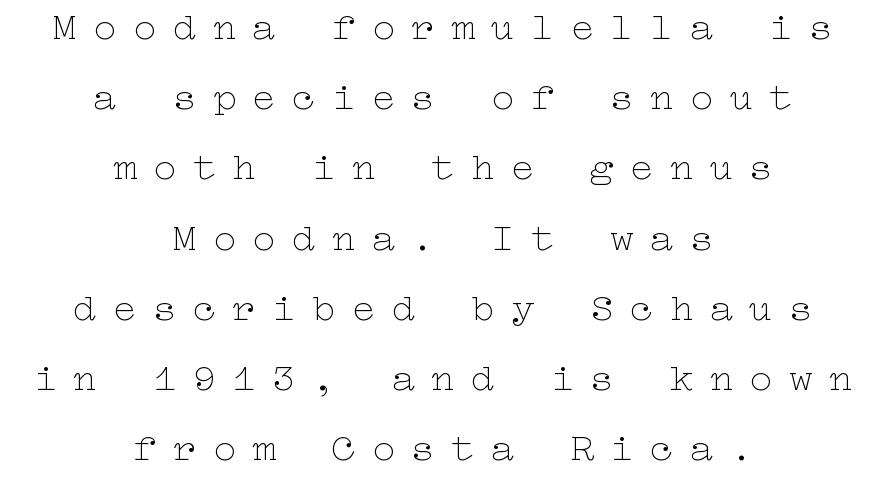
{"italic": "no", "bold": "no", "weight": "thin", "width": "wide", "stroke_contrast": "low", "x_height": "medium", "underline": "no", "align": "center", "line_spacing_ratio": 1.8, "letter_spacing": "wide", "letter_spacing_em": 0.42, "glyph_px": 39}
